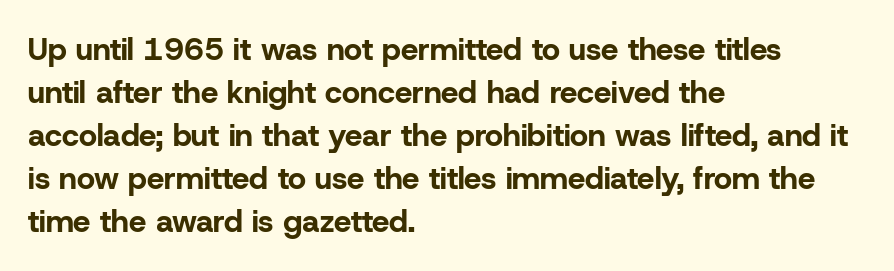
The image shows 31 px bold sans-serif type, upright; set left-aligned, normal line spacing (1.39x), normal letter spacing, not underlined; low stroke contrast and a medium x-height.
